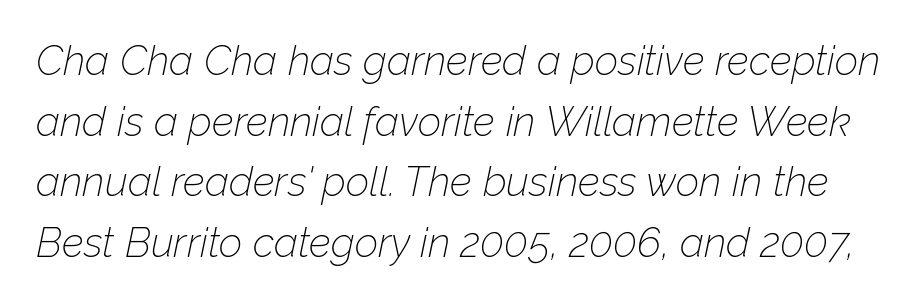
Q: Is the text bold? A: No.
Q: Is the text italic (slanted)? A: Yes, it leans right by about 12 degrees.
Q: Is the text underlined? A: No.
Q: Is the spacing between letters normal or unusually wide? A: Normal.
Q: Is the spacing between lines tight, normal or loose? A: Normal.
Q: Width (condensed, normal, or wide)? A: Normal.
Q: Stroke contrast? A: Low.
Q: x-height? A: Medium.
Q: Monospaced? A: No.
